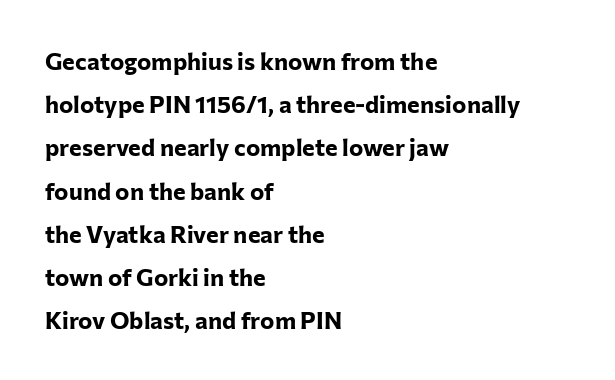
Q: Is the text bold? A: Yes.
Q: Is the text italic (slanted)? A: No, it is upright.
Q: Is the text underlined? A: No.
Q: How is the paragraph aligned? A: Left-aligned.
Q: Is the spacing between letters normal or unusually wide? A: Normal.
